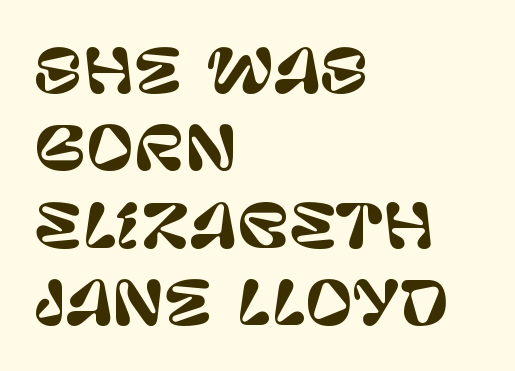
Proportional: the letters do not fall into vertical columns. Letterform terminals end flat and unadorned throughout the passage. The leading is moderate, giving the passage an even texture. Here the glyphs are tracked normally, forming tight word shapes. No word sits above an underline.
